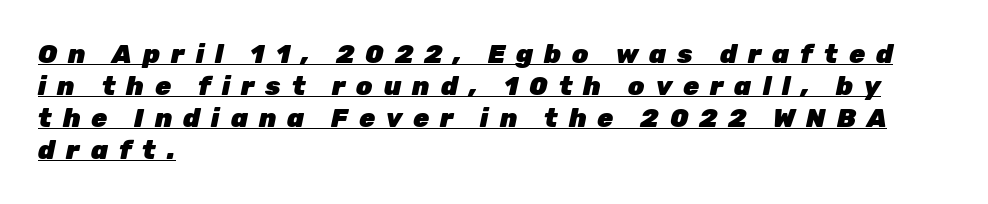
Summary of weight: heavy, a full bold. Does extra space separate the letters? Yes, quite a lot of it. The compositor pushed each line to the left boundary. In designer terms, the underline attribute is active on this setting. Slanted lettering throughout.
